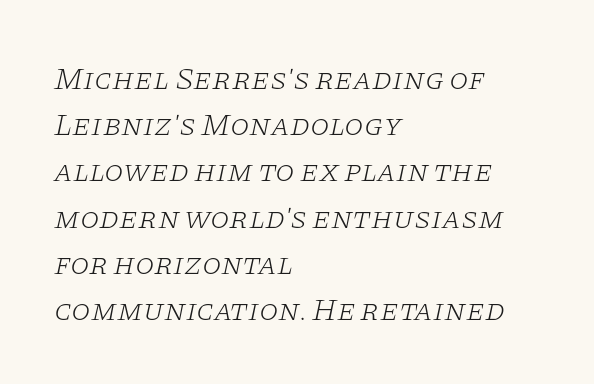
Q: Is the text bold? A: No.
Q: Is the text italic (slanted)? A: Yes, it leans right by about 11 degrees.
Q: Is the typeface a serif or a sans-serif typeface? A: Serif.
Q: Is the text underlined? A: No.
Q: How is the paragraph aligned? A: Left-aligned.
Q: Is the spacing between letters normal or unusually wide? A: Normal.
Q: Is the spacing between lines tight, normal or loose? A: Normal.
Q: Width (condensed, normal, or wide)? A: Wide.
Q: Stroke contrast? A: Low.
Q: x-height? A: Large.
Q: Monospaced? A: No.
